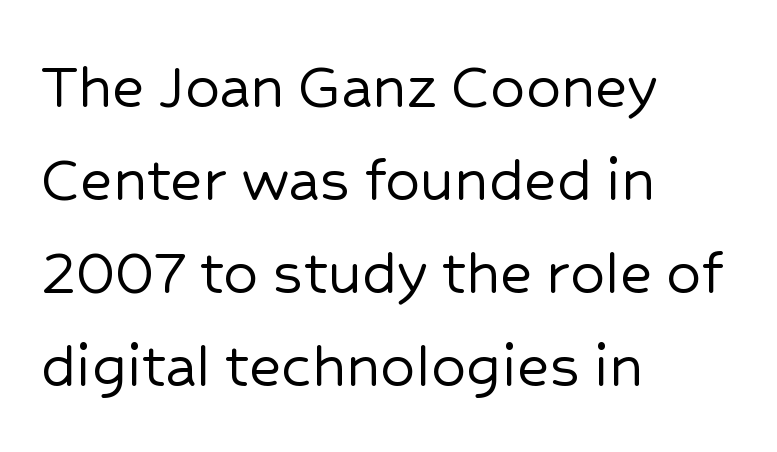
Q: Is the text italic (slanted)? A: No, it is upright.
Q: Is the typeface a serif or a sans-serif typeface? A: Sans-serif.
Q: Is the text underlined? A: No.
Q: How is the paragraph aligned? A: Left-aligned.
Q: Is the spacing between letters normal or unusually wide? A: Normal.
Q: Is the spacing between lines tight, normal or loose? A: Normal.
Q: Width (condensed, normal, or wide)? A: Normal.
Q: Stroke contrast? A: Low.
Q: x-height? A: Medium.
Q: Monospaced? A: No.
